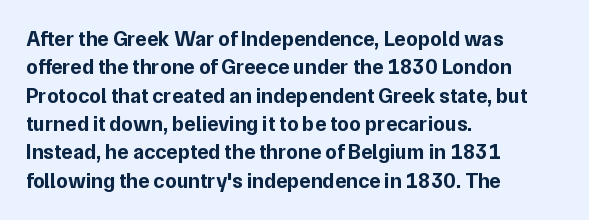
{"italic": "no", "bold": "yes", "underline": "no", "align": "left", "line_spacing": "normal", "line_spacing_ratio": 1.35, "letter_spacing": "normal", "letter_spacing_em": 0.0, "glyph_px": 21}
